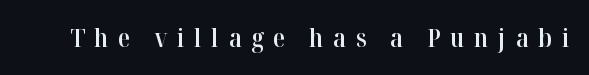
{"italic": "no", "bold": "semi", "underline": "no", "letter_spacing": "wide", "letter_spacing_em": 0.39, "glyph_px": 25}
